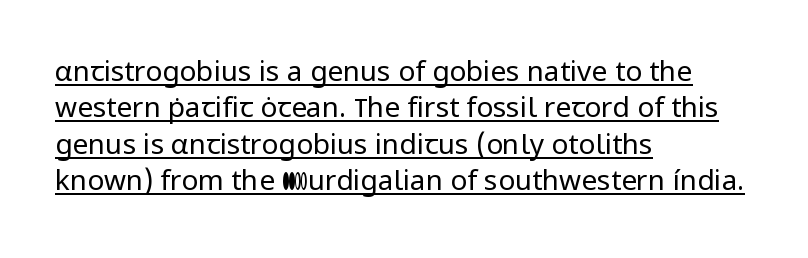
How would I describe the line gaps? Plain and ordinary. Observe the absence of serifs on each vertical stroke in this sample. A typesetter would call this proportional, since set widths differ per character. Unlike italic type, these characters show no tilt at all.
